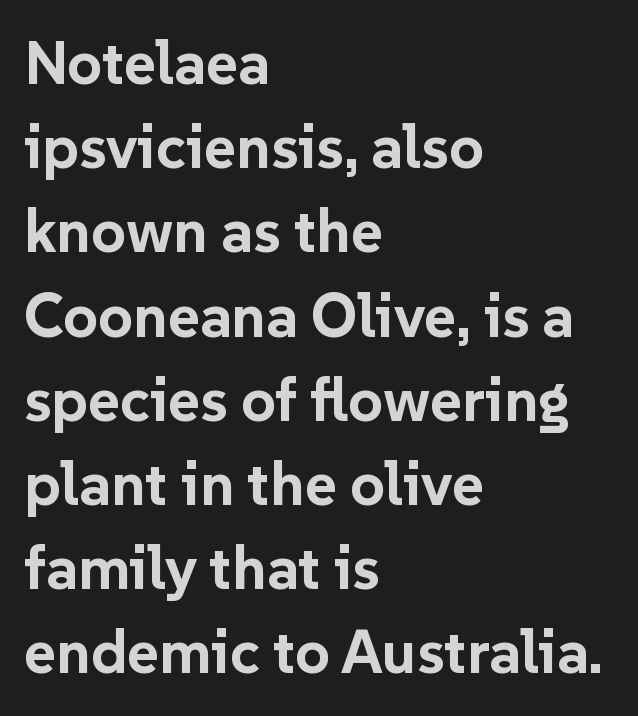
The line texture is even and compact thanks to regular tracking. Proportional: the letters do not fall into vertical columns. Anything drawn beneath the words? Only blank space. Students, observe: this is what conventionally led text looks like.
